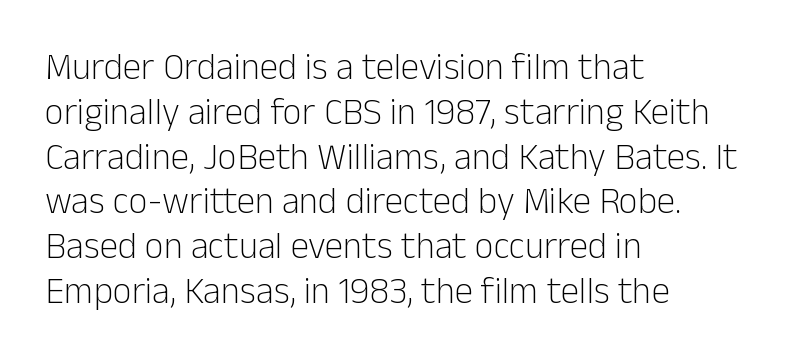
The image shows 37 px light sans-serif type, upright; set left-aligned, line spacing 1.21x, normal letter spacing, not underlined; low stroke contrast and a medium x-height.
